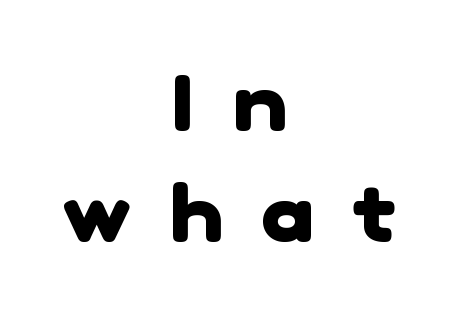
{"serif": "no", "bold": "yes", "weight": "heavy", "width": "normal", "stroke_contrast": "low", "x_height": "medium", "monospaced": "no", "underline": "no", "align": "center", "line_spacing": "normal", "line_spacing_ratio": 1.39, "letter_spacing": "wide", "letter_spacing_em": 0.48, "glyph_px": 80}
